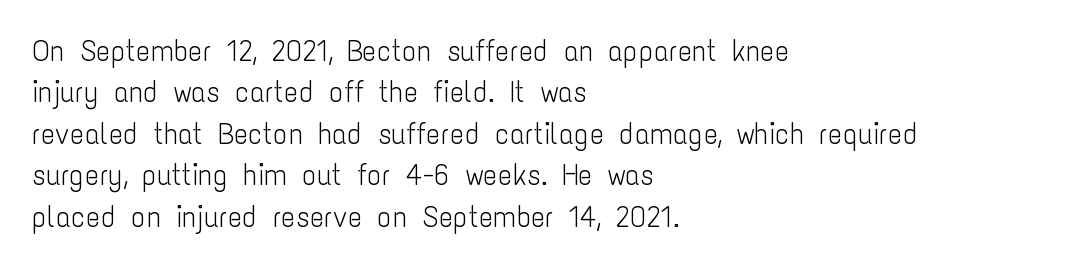
{"serif": "no", "italic": "no", "bold": "no", "weight": "light", "width": "condensed", "stroke_contrast": "low", "x_height": "medium", "monospaced": "no", "underline": "no", "align": "left", "line_spacing": "normal", "line_spacing_ratio": 1.38, "letter_spacing": "normal", "letter_spacing_em": 0.0, "glyph_px": 30}
